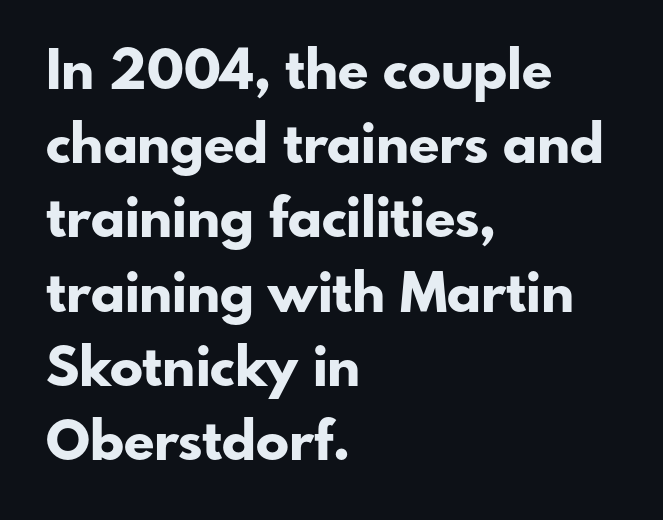
{"serif": "no", "italic": "no", "bold": "yes", "weight": "bold", "width": "normal", "stroke_contrast": "low", "x_height": "small", "monospaced": "no", "underline": "no", "align": "left", "line_spacing": "normal", "line_spacing_ratio": 1.35, "letter_spacing": "normal", "letter_spacing_em": 0.0, "glyph_px": 55}
